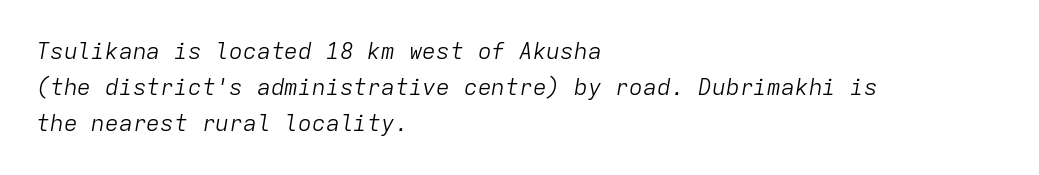
Q: Is the text bold? A: No.
Q: Is the text italic (slanted)? A: Yes, it leans right by about 9 degrees.
Q: Is the text underlined? A: No.
Q: How is the paragraph aligned? A: Left-aligned.
Q: Is the spacing between letters normal or unusually wide? A: Normal.
Q: Is the spacing between lines tight, normal or loose? A: Normal.
